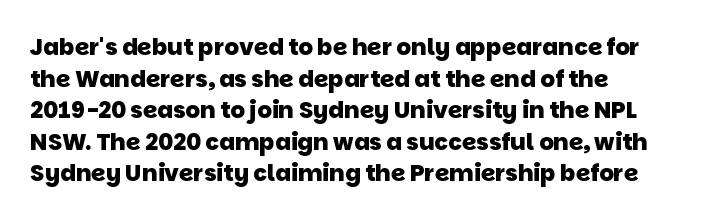
How are the letters spaced? Ordinarily, with no added tracking. Lines of text with bare space underneath. Casual observation: everything's shoved over to the left. Notice how thick the strokes are: this is what a full bold looks like.
